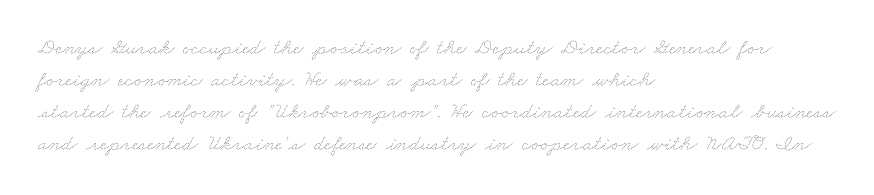
Q: Is the text bold? A: No.
Q: Is the text underlined? A: No.
Q: How is the paragraph aligned? A: Left-aligned.
Q: Is the spacing between letters normal or unusually wide? A: Normal.
Q: Is the spacing between lines tight, normal or loose? A: Normal.
